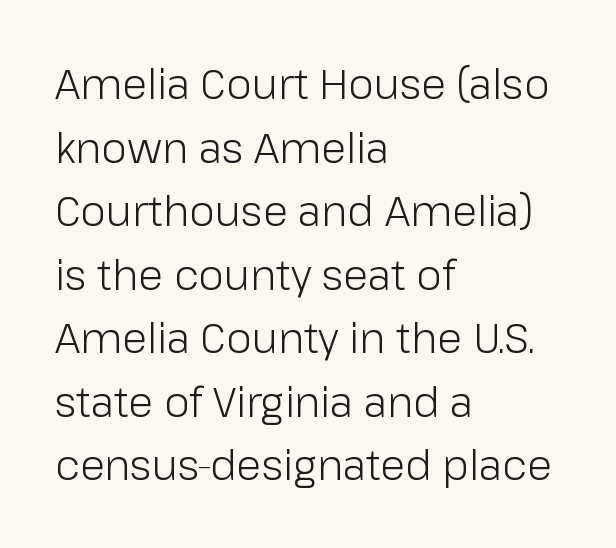
The image shows 41 px light sans-serif type, upright; set left-aligned, normal line spacing (1.55x), normal letter spacing, not underlined; low stroke contrast and a medium x-height.
